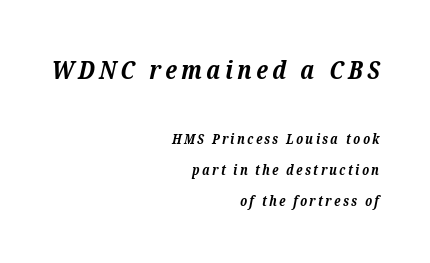
Is the block centered? No — it sits flush against the right margin. A clean baseline with only descenders dipping below it. Block one is the big one; block two sits smaller underneath. One glance says open: line gaps are wider than usual. Would a proofreader flag this as italicized? Yes.
